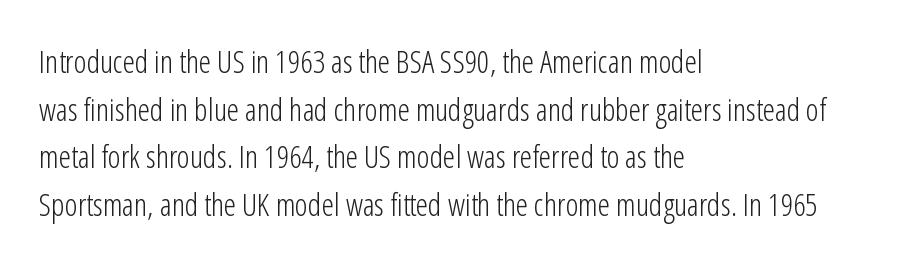
Q: Is the text bold? A: No.
Q: Is the text italic (slanted)? A: No, it is upright.
Q: Is the typeface a serif or a sans-serif typeface? A: Sans-serif.
Q: Is the text underlined? A: No.
Q: How is the paragraph aligned? A: Left-aligned.
Q: Is the spacing between letters normal or unusually wide? A: Normal.
Q: Is the spacing between lines tight, normal or loose? A: Normal.
Q: Width (condensed, normal, or wide)? A: Condensed.
Q: Stroke contrast? A: Low.
Q: x-height? A: Medium.
Q: Monospaced? A: No.
